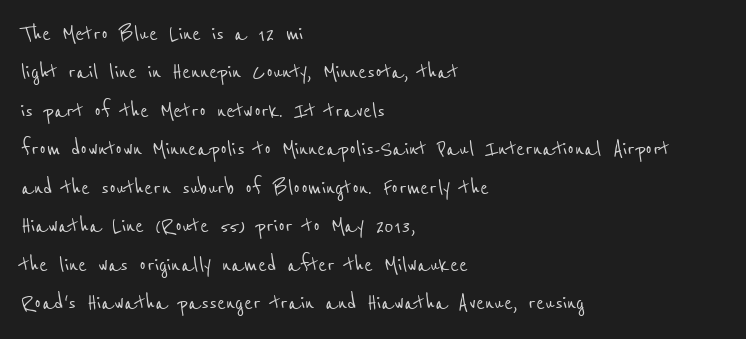
{"underline": "no", "align": "left", "line_spacing": "normal", "line_spacing_ratio": 1.48, "letter_spacing": "normal", "letter_spacing_em": 0.0, "glyph_px": 26}
